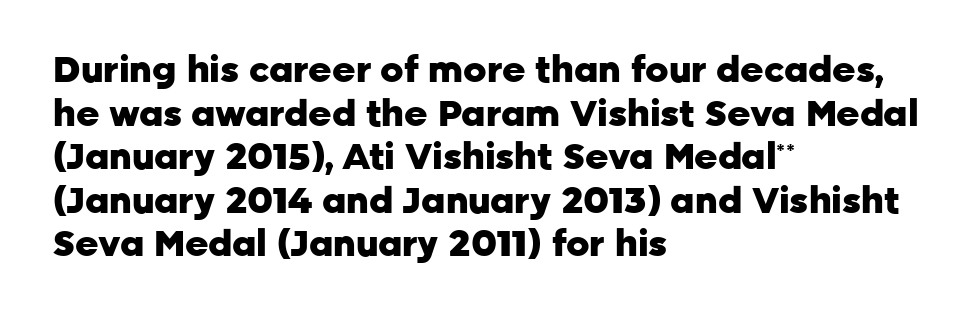
{"serif": "no", "italic": "no", "bold": "yes", "weight": "heavy", "width": "normal", "stroke_contrast": "low", "x_height": "medium", "monospaced": "no", "underline": "no", "align": "left", "line_spacing_ratio": 1.21, "letter_spacing": "normal", "letter_spacing_em": 0.0, "glyph_px": 36}
